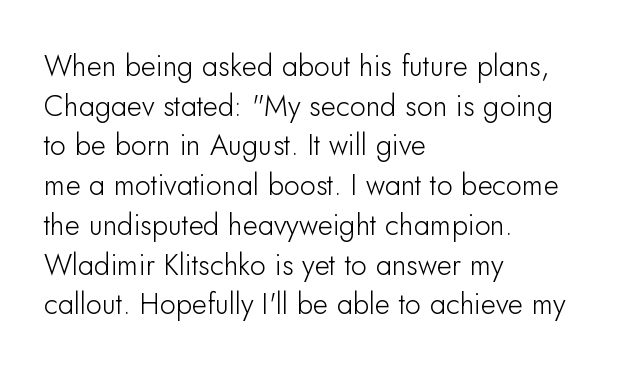
{"serif": "no", "italic": "no", "width": "normal", "stroke_contrast": "low", "x_height": "small", "monospaced": "no", "underline": "no", "align": "left", "line_spacing": "normal", "line_spacing_ratio": 1.37, "letter_spacing": "normal", "letter_spacing_em": 0.0, "glyph_px": 29}
